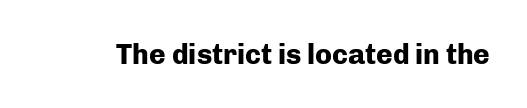
Q: Is the text bold? A: Yes.
Q: Is the text italic (slanted)? A: No, it is upright.
Q: Is the typeface a serif or a sans-serif typeface? A: Sans-serif.
Q: Is the text underlined? A: No.
Q: Is the spacing between letters normal or unusually wide? A: Normal.
Q: Width (condensed, normal, or wide)? A: Normal.
Q: Stroke contrast? A: Low.
Q: x-height? A: Medium.
Q: Monospaced? A: No.
